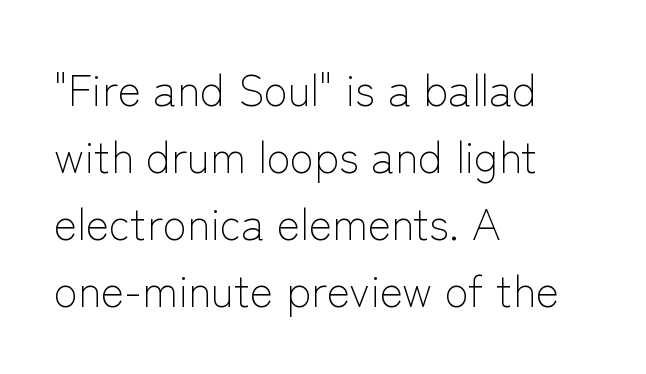
The image shows 44 px light sans-serif type, upright; set left-aligned, normal line spacing (1.52x), normal letter spacing, not underlined; low stroke contrast and a medium x-height.
